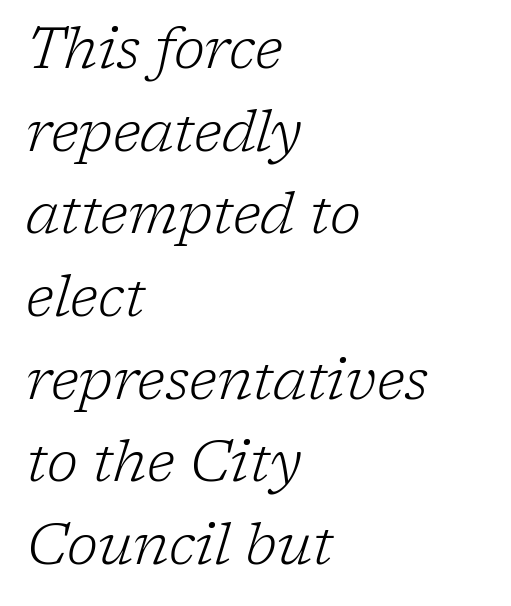
The letterforms sit shoulder to shoulder at normal distance. The setting favours the left margin, as ordinary paragraphs usually do. Reading down the column, the eye jumps a familiar distance to each next line. The passage shown is typeset with a serif family.
